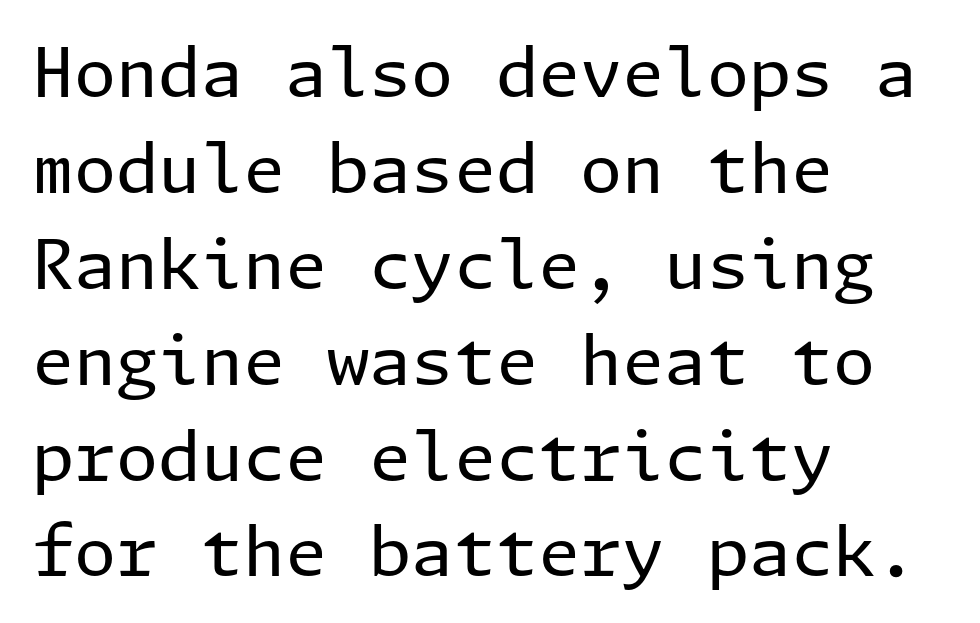
The image shows 68 px regular-weight sans-serif type, upright; set left-aligned, normal line spacing (1.41x), normal letter spacing, not underlined; low stroke contrast and a medium x-height.
